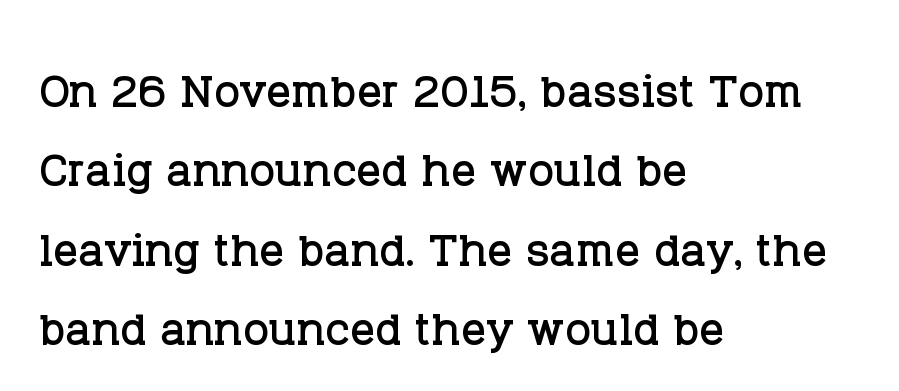
{"serif": "yes", "italic": "no", "width": "normal", "stroke_contrast": "low", "x_height": "large", "monospaced": "no", "underline": "no", "align": "left", "line_spacing": "normal", "line_spacing_ratio": 1.3, "letter_spacing": "normal", "letter_spacing_em": 0.0, "glyph_px": 61}
